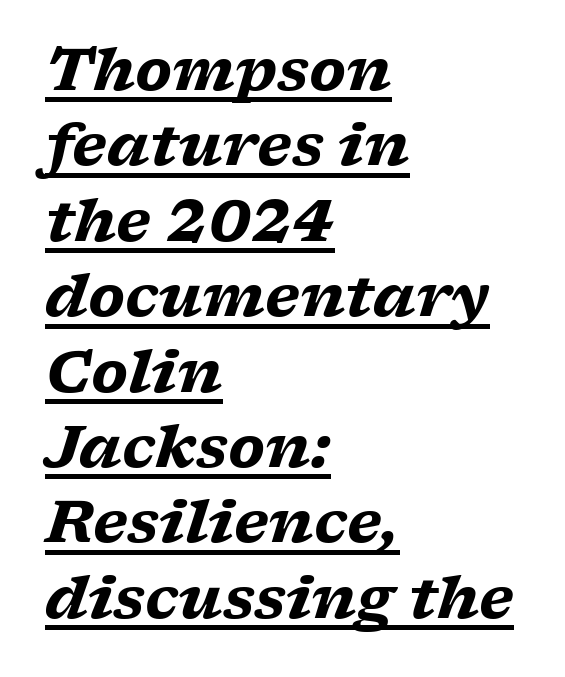
Compared with typical paragraphs, the rows here are spaced about the same. The typography opts for an oblique posture over an upright one. Horizontally, the lines are justified to the leading edge only. Is there an underline? Yes — a line sits under the letters. Think of a printed novel: that variable character pitch is what you see here. Typographically, this falls in the serif category.
